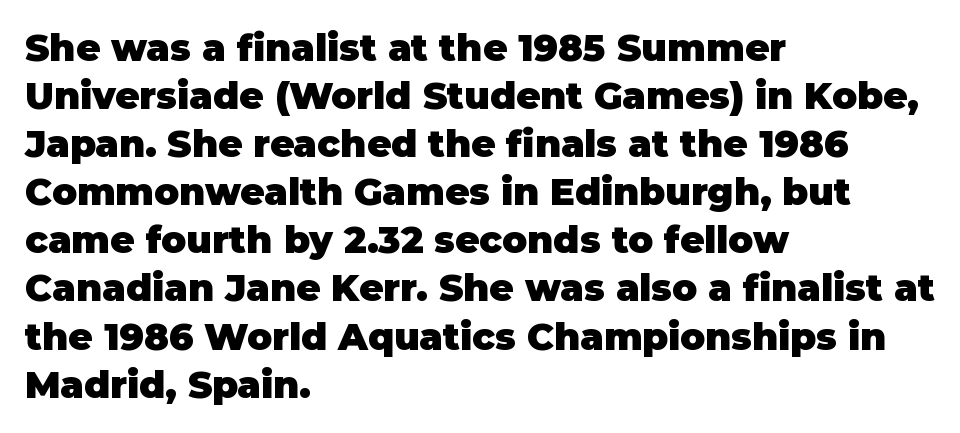
{"serif": "no", "italic": "no", "bold": "yes", "weight": "heavy", "width": "normal", "stroke_contrast": "low", "x_height": "large", "monospaced": "no", "underline": "no", "align": "left", "line_spacing": "normal", "line_spacing_ratio": 1.3, "letter_spacing": "normal", "letter_spacing_em": 0.0, "glyph_px": 37}
